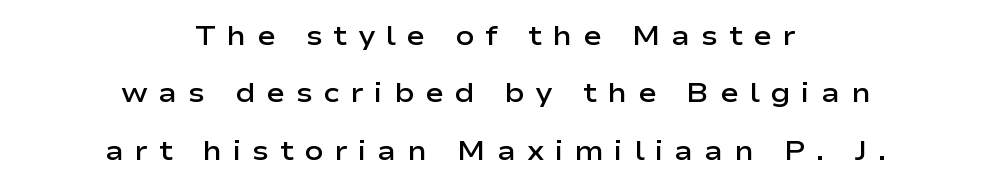
Q: Is the text bold? A: Semi-bold.
Q: Is the text italic (slanted)? A: No, it is upright.
Q: Is the typeface a serif or a sans-serif typeface? A: Sans-serif.
Q: Is the text underlined? A: No.
Q: How is the paragraph aligned? A: Centered.
Q: Is the spacing between letters normal or unusually wide? A: Unusually wide.
Q: Is the spacing between lines tight, normal or loose? A: Loose.
Q: Width (condensed, normal, or wide)? A: Wide.
Q: Stroke contrast? A: Low.
Q: x-height? A: Medium.
Q: Monospaced? A: No.
